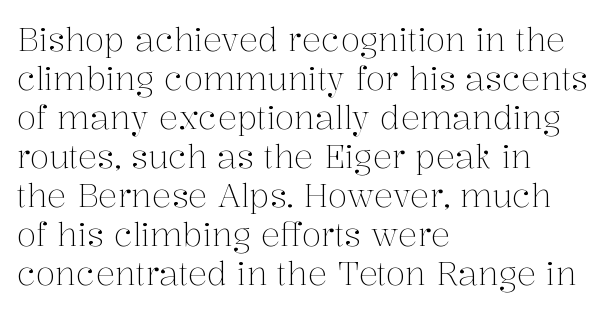
Ordinary non-slanted type is in use. This rendering features lettering with no underline. Look at the bottom of the vertical strokes: they flare into serifs here. Spacing verdict: proportional, widths tailored to each character. The typesetting does not lean heavy: it is not bold.
